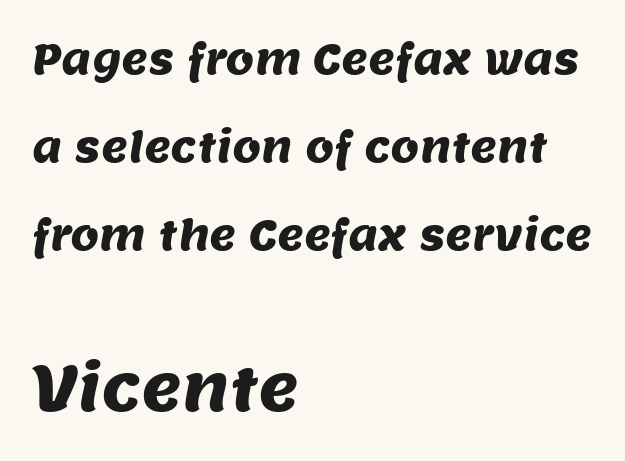
Q: Is the typeface a serif or a sans-serif typeface? A: Sans-serif.
Q: Is the text underlined? A: No.
Q: How is the paragraph aligned? A: Left-aligned.
Q: Is the spacing between letters normal or unusually wide? A: Normal.
Q: Is the spacing between lines tight, normal or loose? A: Loose.
Q: Which block of text is set in a larger size, the first (top) or the second (bottom)? A: The second (bottom) one.
Q: Width (condensed, normal, or wide)? A: Normal.
Q: Stroke contrast? A: Medium.
Q: x-height? A: Large.
Q: Monospaced? A: No.
